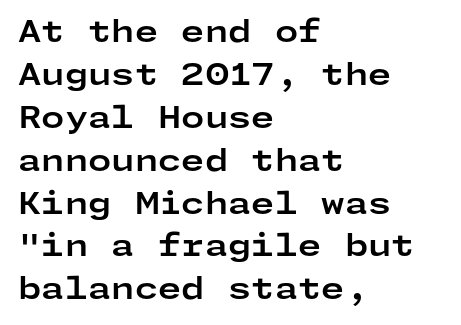
{"serif": "no", "italic": "no", "bold": "yes", "weight": "bold", "width": "wide", "stroke_contrast": "low", "x_height": "medium", "underline": "no", "align": "left", "line_spacing": "normal", "line_spacing_ratio": 1.43, "letter_spacing": "normal", "letter_spacing_em": 0.0, "glyph_px": 30}
